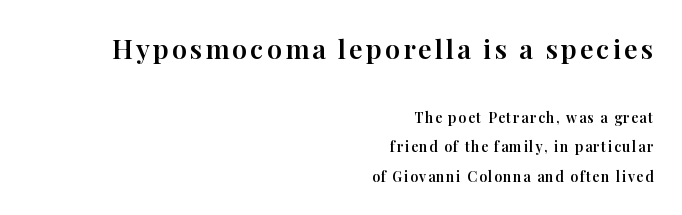
Q: Is the text italic (slanted)? A: No, it is upright.
Q: Is the text underlined? A: No.
Q: How is the paragraph aligned? A: Right-aligned.
Q: Is the spacing between lines tight, normal or loose? A: Loose.
Q: Which block of text is set in a larger size, the first (top) or the second (bottom)? A: The first (top) one.
